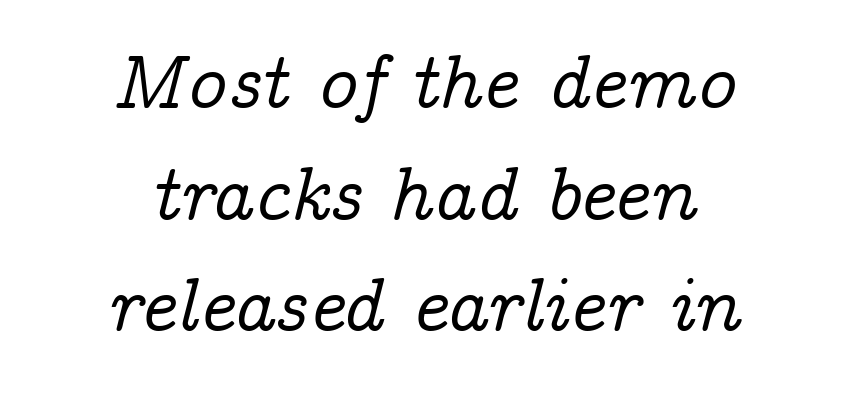
Q: Is the text italic (slanted)? A: Yes, it leans right by about 14 degrees.
Q: Is the typeface a serif or a sans-serif typeface? A: Serif.
Q: Is the text underlined? A: No.
Q: How is the paragraph aligned? A: Centered.
Q: Is the spacing between letters normal or unusually wide? A: Normal.
Q: Is the spacing between lines tight, normal or loose? A: Normal.
Q: Width (condensed, normal, or wide)? A: Normal.
Q: Stroke contrast? A: Low.
Q: x-height? A: Medium.
Q: Monospaced? A: No.
